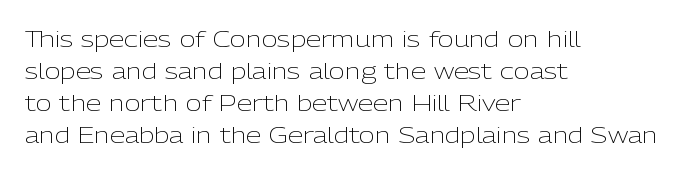
Q: Is the text bold? A: No.
Q: Is the text italic (slanted)? A: No, it is upright.
Q: Is the text underlined? A: No.
Q: How is the paragraph aligned? A: Left-aligned.
Q: Is the spacing between letters normal or unusually wide? A: Normal.
Q: Is the spacing between lines tight, normal or loose? A: Normal.
